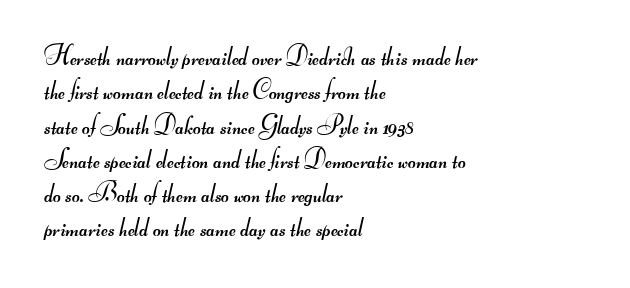
The image shows 27 px text type; set left-aligned, normal line spacing (1.27x), normal letter spacing, not underlined.
